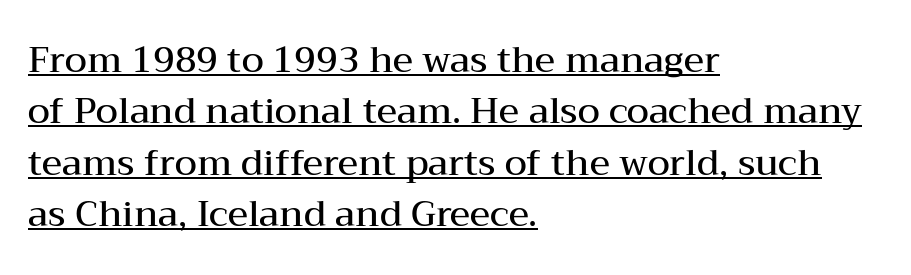
{"serif": "yes", "italic": "no", "bold": "semi", "weight": "semibold", "width": "wide", "stroke_contrast": "medium", "x_height": "medium", "monospaced": "no", "underline": "yes", "align": "left", "line_spacing": "normal", "line_spacing_ratio": 1.43, "letter_spacing": "normal", "letter_spacing_em": 0.0, "glyph_px": 36}
